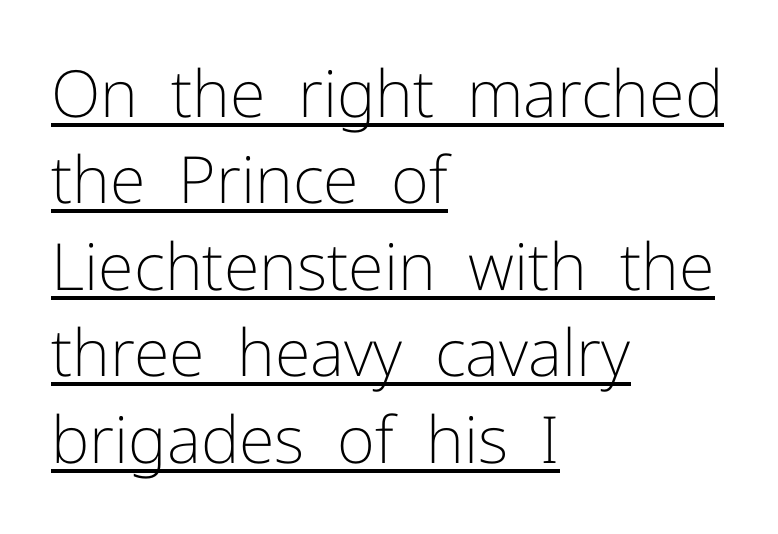
The image shows 65 px light sans-serif type, upright; set left-aligned, normal line spacing (1.33x), normal letter spacing, underlined; low stroke contrast and a medium x-height.
